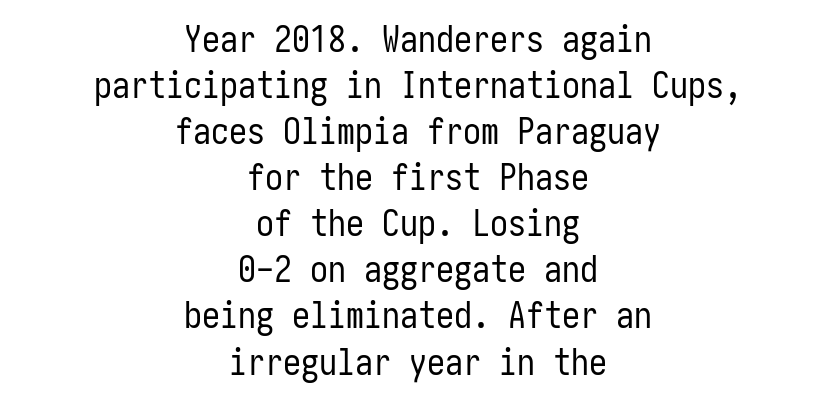
The image shows 36 px regular-weight, condensed sans-serif type, upright; set centered, normal line spacing (1.28x), normal letter spacing, not underlined; low stroke contrast and a medium x-height.
